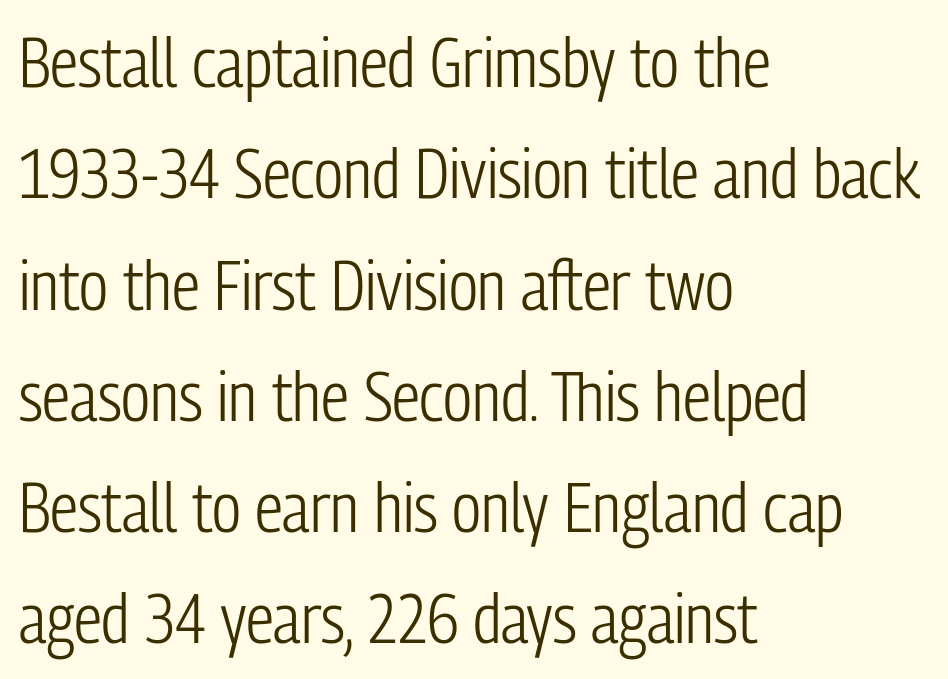
To sum up the face: it is a sans, with no serifs. Nope, not italic — everything's standing straight. Honestly, the row spacing looks completely unremarkable. The rag falls on the right side of this text block.
